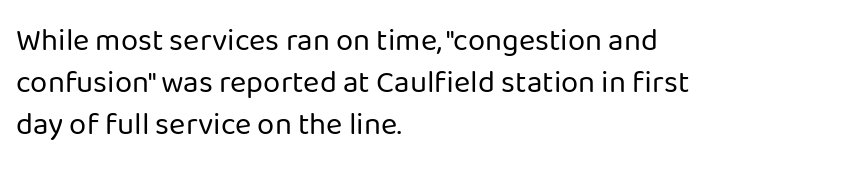
The rendering uses natural spacing where letterforms have individual widths. A sans-serif font was chosen for this passage. Descenders hang freely into open space. Each line starts at the same left margin while the right side varies. Stems and bowls with no extra thickness — not bold. Leading: standard.
